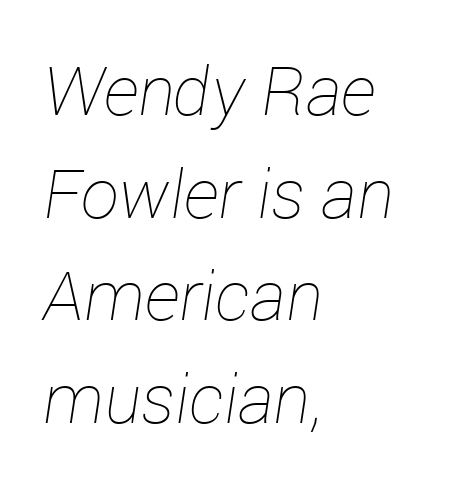
The image shows 68 px thin type, italic (leaning right); set left-aligned, normal line spacing (1.51x), normal letter spacing, not underlined; low stroke contrast and a medium x-height.
